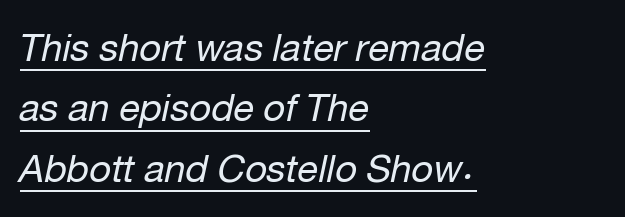
The passage shown is underscored from start to finish. Default kerning and tracking; the words read as compact shapes. Vertically, the passage feels balanced, rows spaced as you'd expect. The paragraph shown leans on its left margin. The glyphs look as if they've been sheared to an angle.
